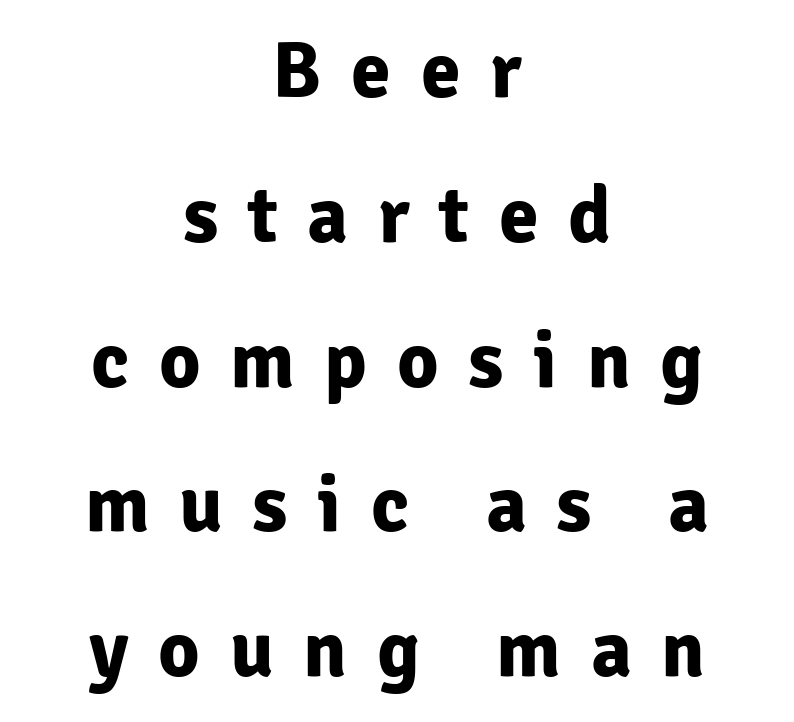
Q: Is the text bold? A: Yes.
Q: Is the text italic (slanted)? A: No, it is upright.
Q: Is the typeface a serif or a sans-serif typeface? A: Sans-serif.
Q: Is the text underlined? A: No.
Q: How is the paragraph aligned? A: Centered.
Q: Is the spacing between letters normal or unusually wide? A: Unusually wide.
Q: Width (condensed, normal, or wide)? A: Normal.
Q: Stroke contrast? A: Low.
Q: x-height? A: Medium.
Q: Monospaced? A: No.
